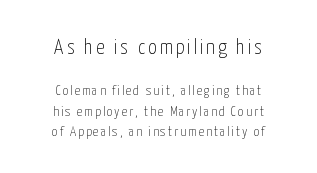
The more generous point size was reserved for the upper chunk. Each new line begins a customary step beneath the previous one. These lines are centered, leaving both edges ragged. Vertical stems look standard width or narrower in stroke. Has an underline been added? It has not.
